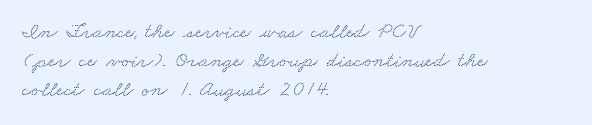
The image shows 22 px text type; set left-aligned, normal line spacing (1.31x), normal letter spacing, not underlined.
